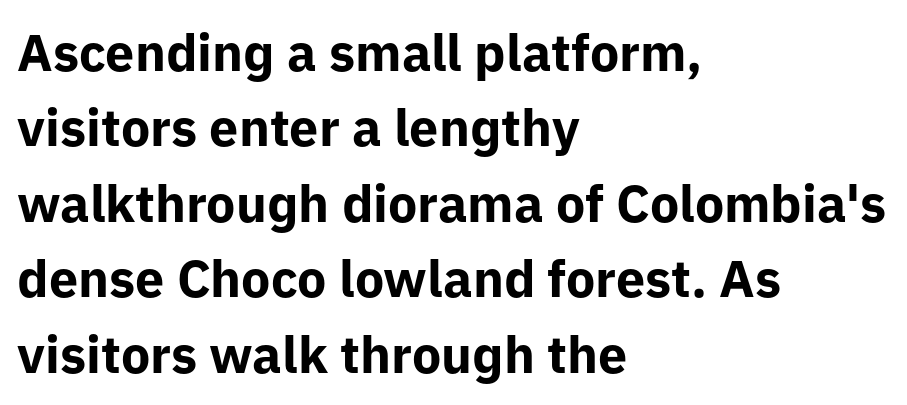
Q: Is the text bold? A: Yes.
Q: Is the text italic (slanted)? A: No, it is upright.
Q: Is the typeface a serif or a sans-serif typeface? A: Sans-serif.
Q: Is the text underlined? A: No.
Q: How is the paragraph aligned? A: Left-aligned.
Q: Is the spacing between letters normal or unusually wide? A: Normal.
Q: Is the spacing between lines tight, normal or loose? A: Normal.
Q: Width (condensed, normal, or wide)? A: Normal.
Q: Stroke contrast? A: Low.
Q: x-height? A: Medium.
Q: Monospaced? A: No.
